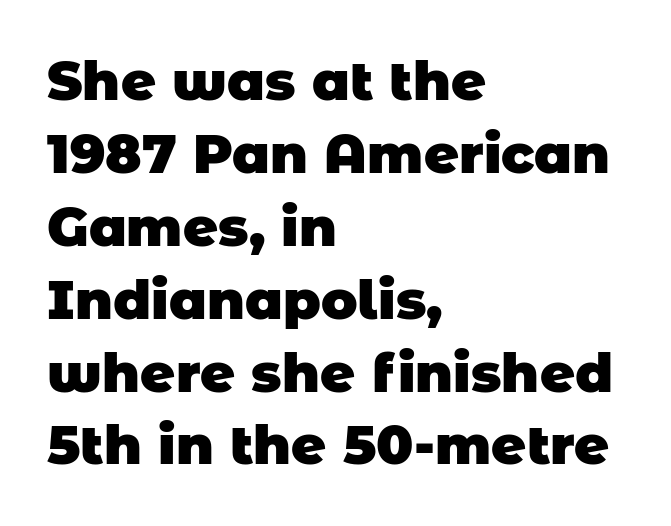
{"serif": "no", "bold": "yes", "weight": "heavy", "width": "normal", "stroke_contrast": "low", "x_height": "large", "monospaced": "no", "underline": "no", "align": "left", "line_spacing": "normal", "line_spacing_ratio": 1.35, "letter_spacing": "normal", "letter_spacing_em": 0.0, "glyph_px": 54}
